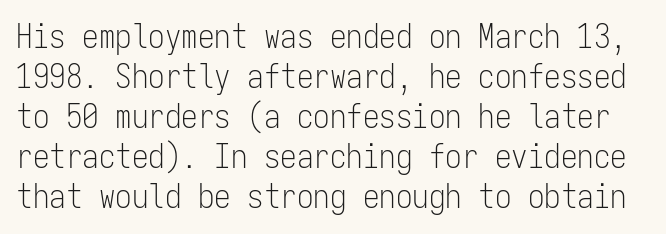
Check under the words: just untouched page. Nothing sits at the stroke ends, so this counts as sans-serif. No letter is thick-stroked: the sample isn't bold. You can tell it's not italic because the verticals are truly vertical.
